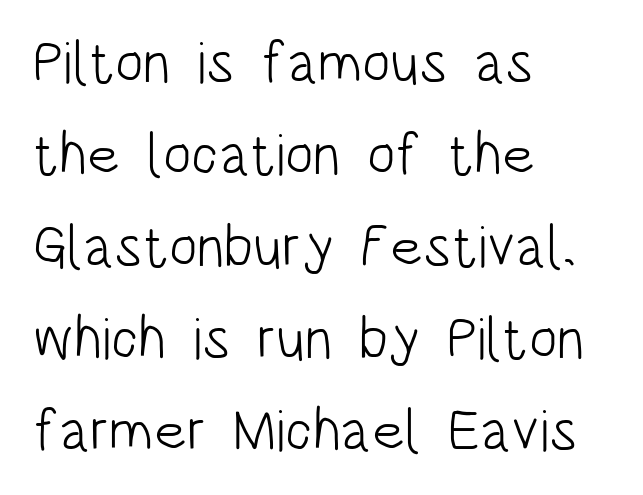
{"serif": "no", "italic": "no", "bold": "no", "weight": "light", "width": "condensed", "stroke_contrast": "low", "x_height": "large", "monospaced": "no", "underline": "no", "align": "left", "line_spacing": "normal", "line_spacing_ratio": 1.56, "letter_spacing": "normal", "letter_spacing_em": 0.0, "glyph_px": 59}
